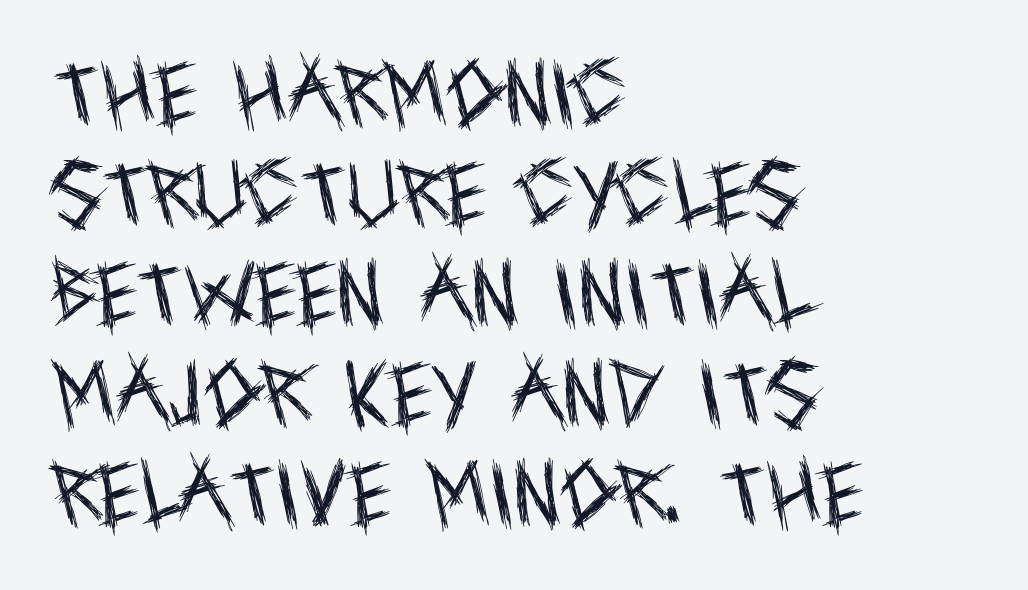
The image shows 72 px regular-weight, condensed sans-serif type, upright; set left-aligned, normal line spacing (1.39x), normal letter spacing, not underlined; a large x-height.
